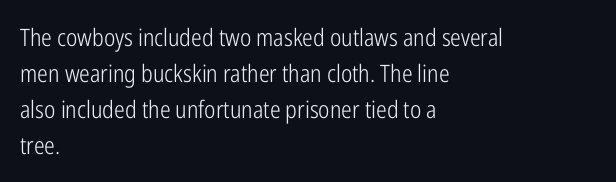
There is no visible air inserted between adjacent glyphs. The rendering anchors every line to the left-hand side. Counters stay open thanks to moderate or lighter strokes. Is there much room between lines? A standard amount, neither cramped nor airy. Type without underlining.
